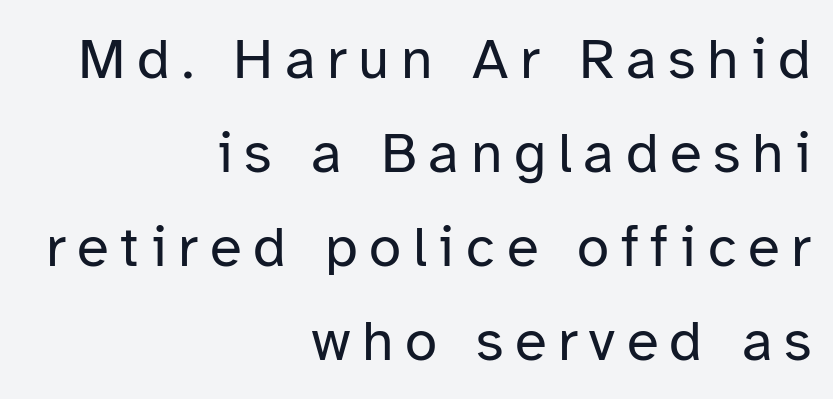
Think of a printed novel: that variable character pitch is what you see here. The baseline area is clear. Does the type have serifs? No, each stem ends abruptly. This block has exactly the height ordinary leading produces. If you drew a line through each stem, it would be perfectly vertical. Honestly, the letter spacing is so wide it's the main thing you notice.
